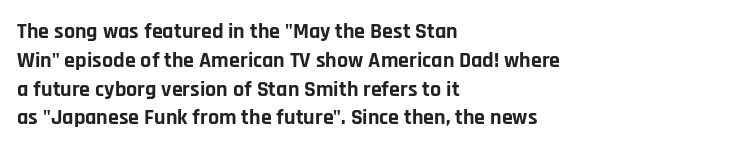
{"italic": "no", "bold": "yes", "underline": "no", "align": "left", "line_spacing": "normal", "line_spacing_ratio": 1.31, "letter_spacing": "normal", "letter_spacing_em": 0.0, "glyph_px": 22}
